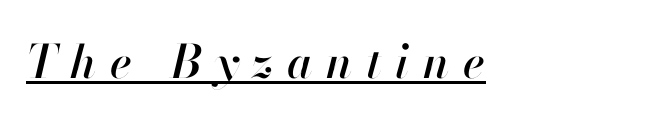
The image shows 46 px text type, italic (leaning right); set unusually wide letter spacing (+0.3 em), underlined; high stroke contrast and a small x-height.
